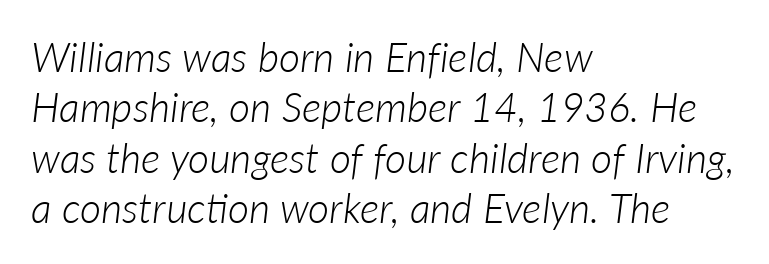
The image shows 41 px light type, italic (leaning right); set left-aligned, line spacing 1.23x, normal letter spacing, not underlined; low stroke contrast and a medium x-height.
